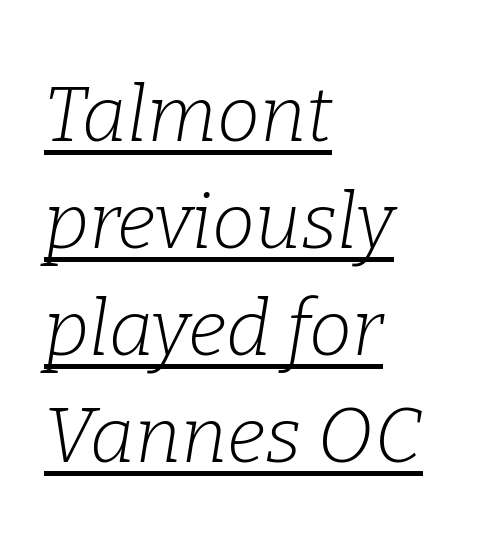
A typesetter would call this leading conventional body-copy spacing. A rule runs beneath these lines of type. Notice how the stems are inclined rather than vertical — that's the hallmark of italics. Type style note: has serifs. Words appear dense and cohesive because spacing is normal.
